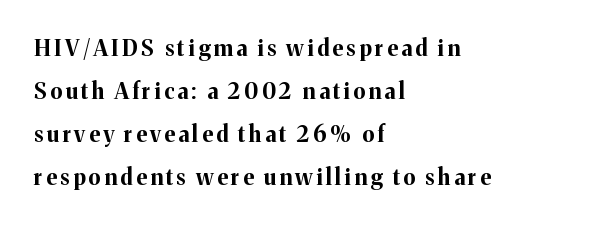
{"italic": "no", "bold": "yes", "underline": "no", "align": "left", "line_spacing": "loose", "line_spacing_ratio": 1.95, "glyph_px": 22}
